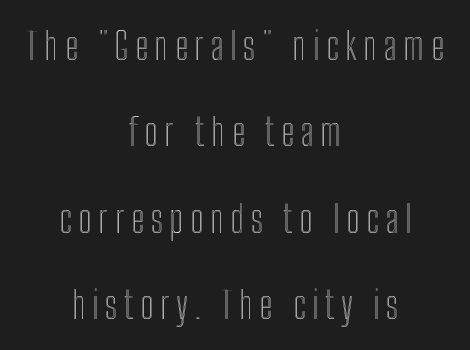
How would I describe the line gaps? Wide and relaxed. These lines are centered, leaving both edges ragged. The foot of each line stays bare and open. Vertical strokes here are truly vertical. A typesetter would call this proportional, since set widths differ per character.
